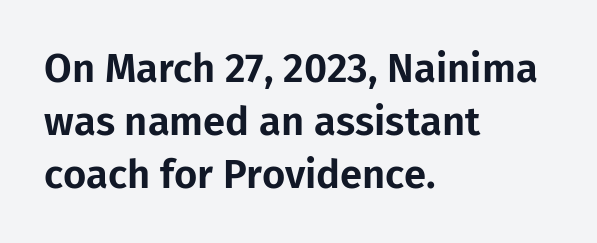
Evenly set lines give the paragraph a standard silhouette. Just letters on the line, the space beneath them empty. Serif or sans? Sans — the stroke terminals are bare. Students, note that the glyphs here touch the page at normal intervals.
